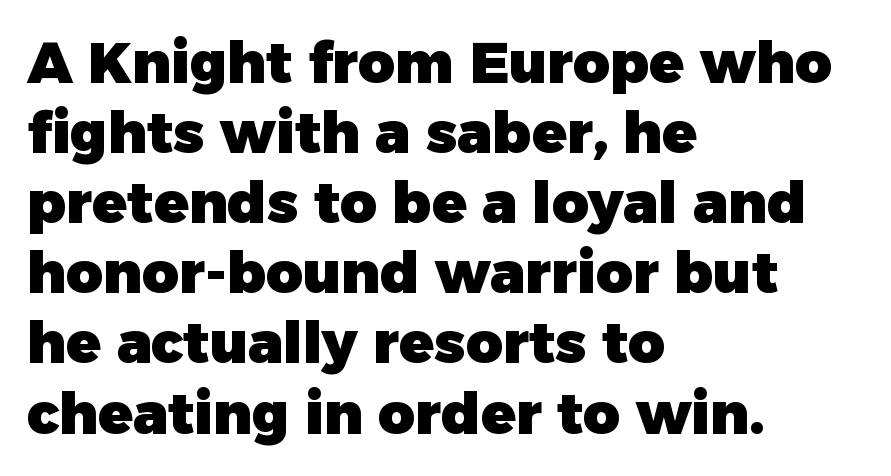
The image shows 57 px heavy sans-serif type, upright; set left-aligned, line spacing 1.23x, normal letter spacing, not underlined; low stroke contrast and a medium x-height.
